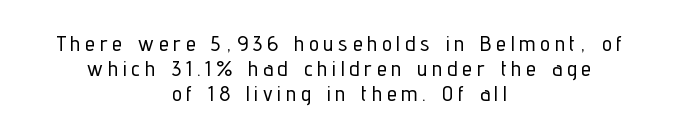
Characters follow at a spacing far wider than the type designer built in. The space directly below the letters is spotless. The lines are quadded center. The designer dialed line spacing down below the default. The letters stand upright; this is a roman face.
